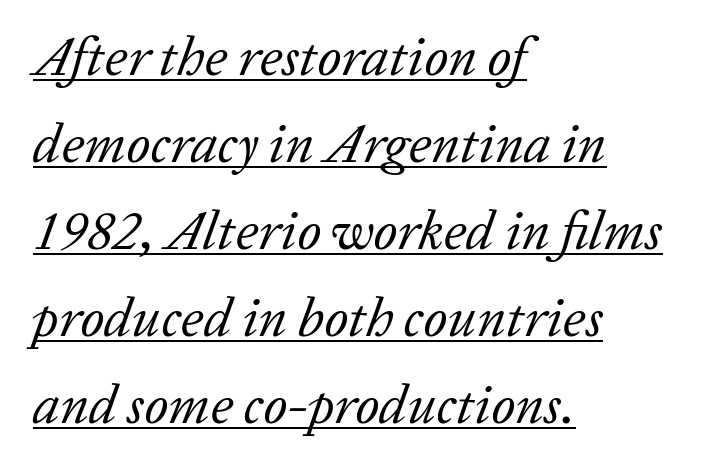
Classification — serif. Stems here are at most as thick as an everyday book face. A classic flush-left, rag-right setting is used for this passage. Notice how the stems are inclined rather than vertical — that's the hallmark of italics.
